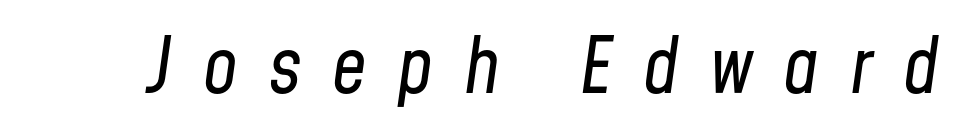
{"italic": "yes", "lean": "right", "slant_degrees": 8, "bold": "no", "weight": "regular", "width": "condensed", "stroke_contrast": "low", "x_height": "medium", "monospaced": "no", "underline": "no", "letter_spacing": "wide", "letter_spacing_em": 0.4, "glyph_px": 77}
